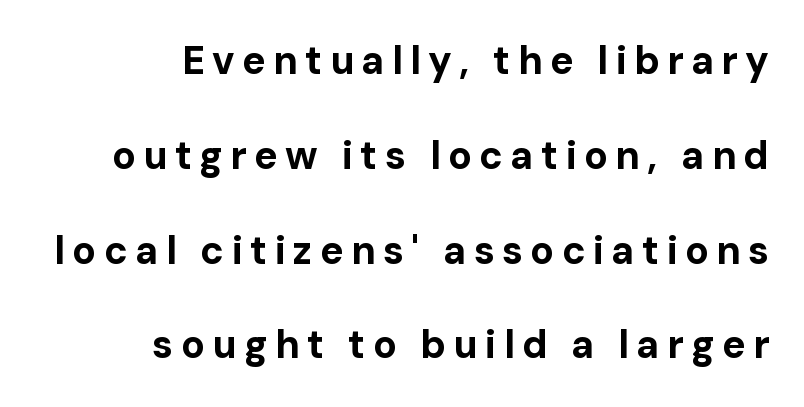
Q: Is the text bold? A: Yes.
Q: Is the text italic (slanted)? A: No, it is upright.
Q: Is the typeface a serif or a sans-serif typeface? A: Sans-serif.
Q: Is the text underlined? A: No.
Q: How is the paragraph aligned? A: Right-aligned.
Q: Is the spacing between lines tight, normal or loose? A: Loose.
Q: Width (condensed, normal, or wide)? A: Normal.
Q: Stroke contrast? A: Low.
Q: x-height? A: Medium.
Q: Monospaced? A: No.
